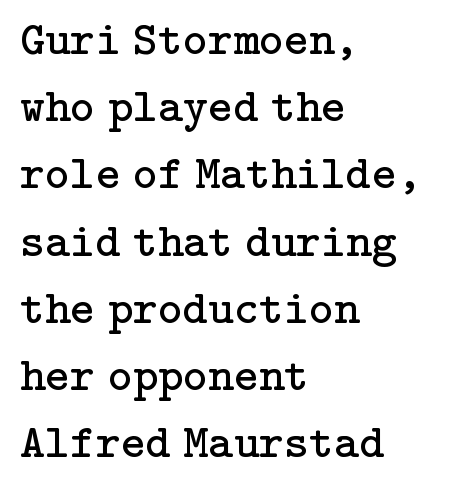
{"serif": "yes", "italic": "no", "bold": "no", "weight": "regular", "width": "normal", "stroke_contrast": "low", "x_height": "medium", "underline": "no", "align": "left", "line_spacing": "normal", "line_spacing_ratio": 1.4, "letter_spacing": "normal", "letter_spacing_em": 0.0, "glyph_px": 48}
